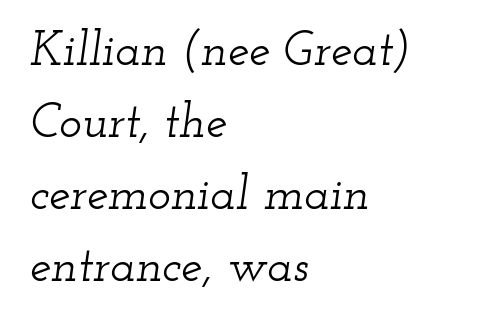
The image shows 48 px wide serif type, italic (leaning right); set left-aligned, normal line spacing (1.5x), normal letter spacing, not underlined; low stroke contrast and a small x-height.
